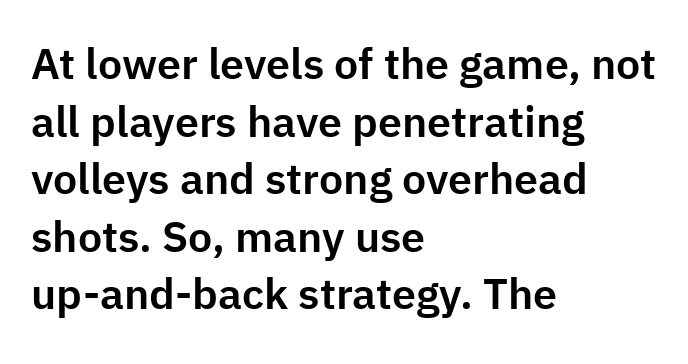
The image shows 43 px sans-serif type, upright; set left-aligned, normal line spacing (1.34x), normal letter spacing, not underlined; low stroke contrast and a medium x-height.
